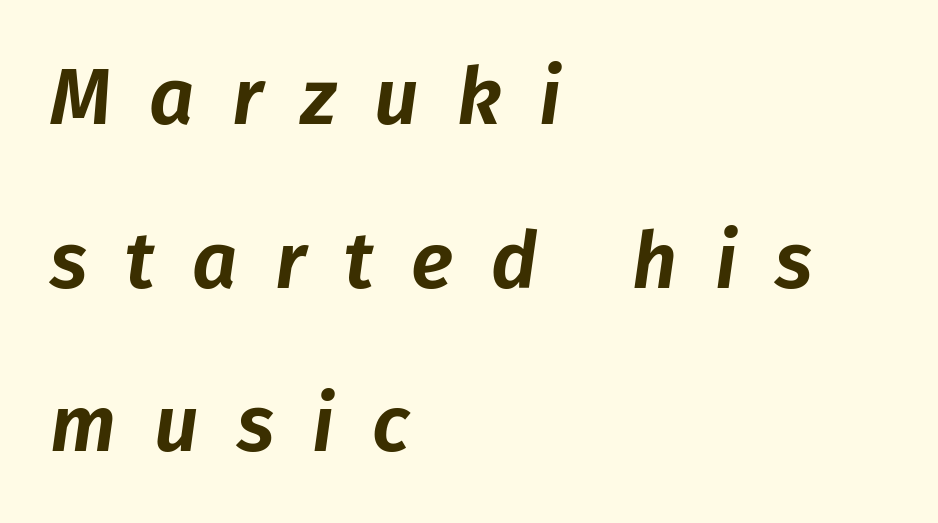
Loose tracking; the words dissolve into strings of separated letters. This block would shrink considerably if given ordinary leading; it's expanded now. You could not count columns in this text — the font is proportionally spaced. Italic? Definitely — the glyphs are oblique. Short and long lines alike share a common starting point at left. Bare-footed words on every line.
